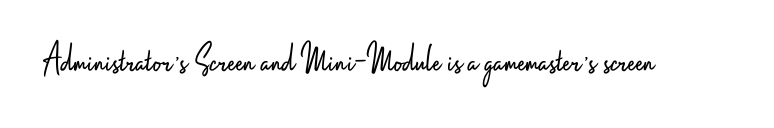
Q: Is the text bold? A: No.
Q: Is the text italic (slanted)? A: Yes.
Q: Is the typeface a serif or a sans-serif typeface? A: Sans-serif.
Q: Is the text underlined? A: No.
Q: Is the spacing between letters normal or unusually wide? A: Normal.
Q: Width (condensed, normal, or wide)? A: Condensed.
Q: Stroke contrast? A: Low.
Q: x-height? A: Small.
Q: Monospaced? A: No.
